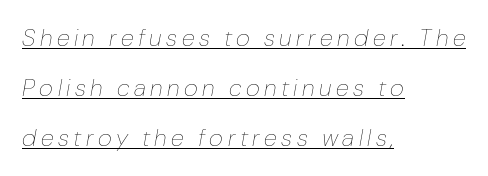
The image shows 24 px text type, italic (leaning right); set left-aligned, loose line spacing (2.08x), underlined.
